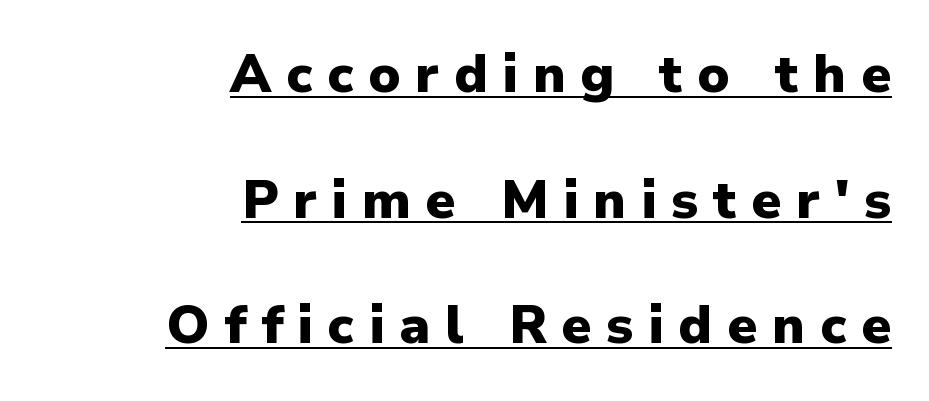
{"serif": "no", "italic": "no", "bold": "yes", "weight": "heavy", "width": "normal", "stroke_contrast": "low", "x_height": "medium", "monospaced": "no", "underline": "yes", "align": "right", "line_spacing": "loose", "line_spacing_ratio": 2.37, "letter_spacing": "wide", "letter_spacing_em": 0.28, "glyph_px": 53}
